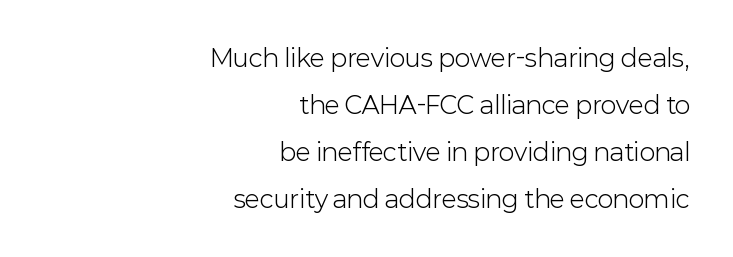
Descenders hang freely into open space. Visually the block forms a straight wall on the right and a jagged coastline on the left. Summary of vertical rhythm: relaxed, with wide interline spacing. Weight: not bold — regular or lighter. Unlike italic type, these characters show no tilt at all.
